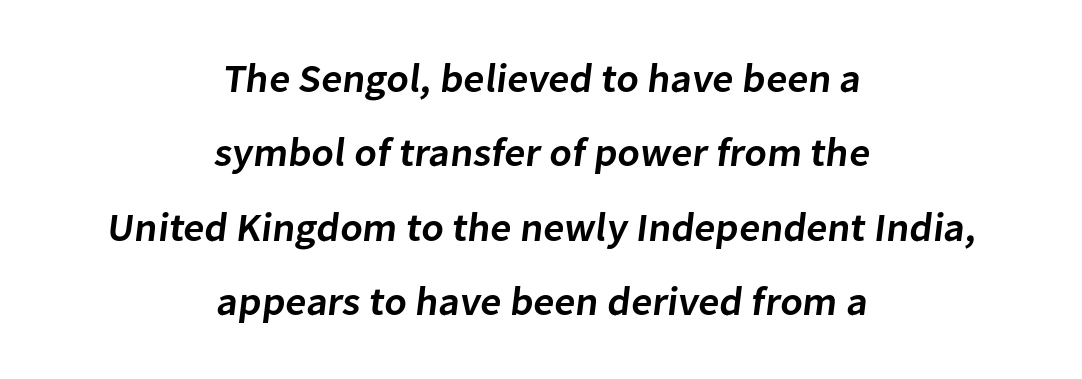
Q: Is the text bold? A: Semi-bold.
Q: Is the typeface a serif or a sans-serif typeface? A: Sans-serif.
Q: Is the text underlined? A: No.
Q: How is the paragraph aligned? A: Centered.
Q: Is the spacing between letters normal or unusually wide? A: Normal.
Q: Width (condensed, normal, or wide)? A: Normal.
Q: Stroke contrast? A: Low.
Q: x-height? A: Medium.
Q: Monospaced? A: No.
